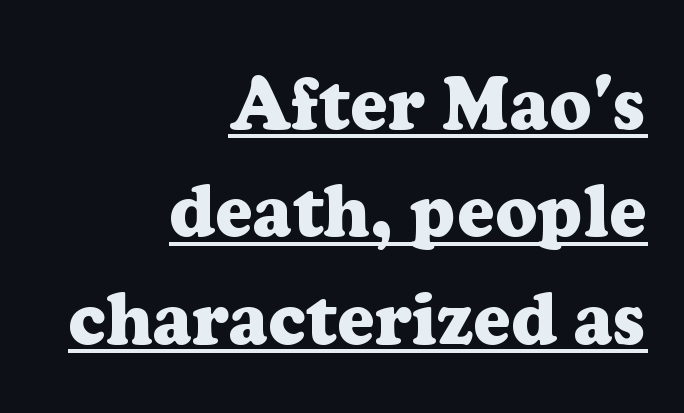
{"serif": "yes", "italic": "no", "bold": "yes", "weight": "heavy", "width": "normal", "stroke_contrast": "low", "x_height": "medium", "monospaced": "no", "underline": "yes", "align": "right", "line_spacing": "normal", "line_spacing_ratio": 1.47, "letter_spacing": "normal", "letter_spacing_em": 0.0, "glyph_px": 73}
